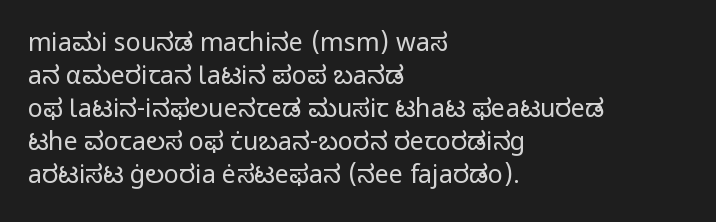
The image shows 25 px text type, upright; set left-aligned, normal line spacing (1.32x), normal letter spacing, not underlined.
